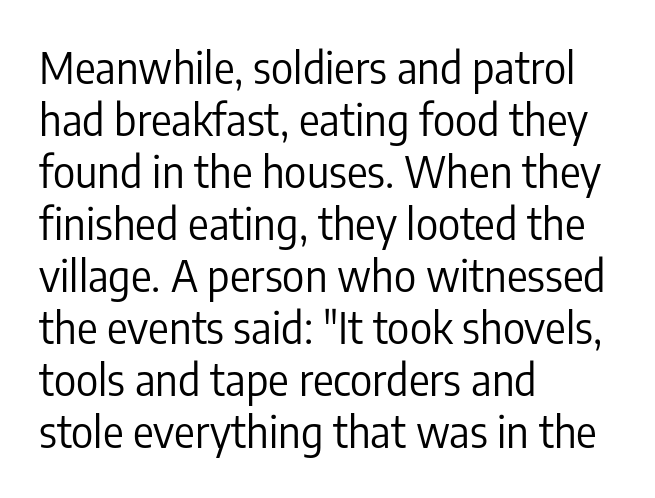
The image shows 43 px regular-weight, condensed sans-serif type, upright; set left-aligned, line spacing 1.21x, normal letter spacing, not underlined; low stroke contrast and a medium x-height.
